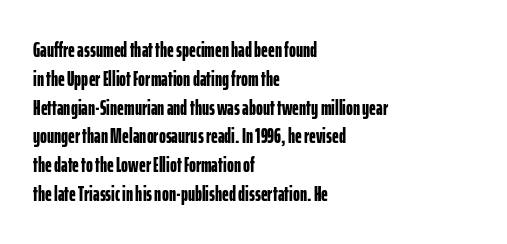
{"italic": "no", "bold": "yes", "underline": "no", "align": "left", "line_spacing": "normal", "line_spacing_ratio": 1.37, "letter_spacing": "normal", "letter_spacing_em": 0.0, "glyph_px": 21}
